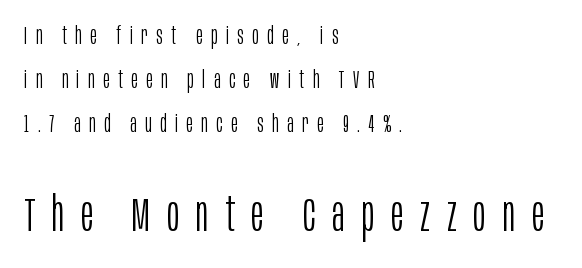
The image shows 47 px light, condensed sans-serif type, upright; set left-aligned, line spacing 1.83x, unusually wide letter spacing (+0.36 em), not underlined; the second (bottom) block is 1.96x larger; low stroke contrast and a large x-height.
